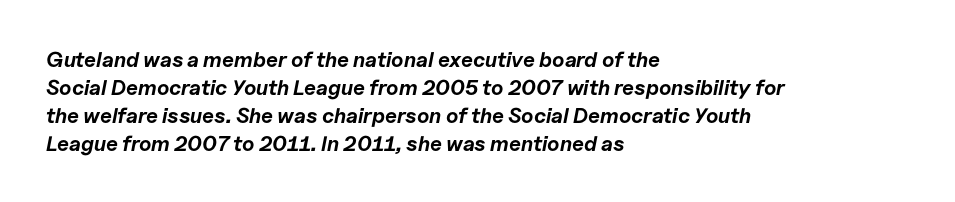
A classic flush-left, rag-right setting is used for this passage. These lines sit exactly where default settings would place them. What weight is shown? A full bold with thick strokes. Spacing between characters is what you'd get straight out of the box. The lettering tilts uniformly, giving the passage an italic look. Just letters on the line, the space beneath them empty.
